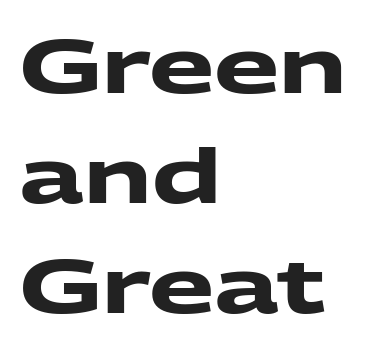
Q: Is the text bold? A: Yes.
Q: Is the typeface a serif or a sans-serif typeface? A: Sans-serif.
Q: Is the text underlined? A: No.
Q: How is the paragraph aligned? A: Left-aligned.
Q: Is the spacing between letters normal or unusually wide? A: Normal.
Q: Is the spacing between lines tight, normal or loose? A: Normal.
Q: Width (condensed, normal, or wide)? A: Wide.
Q: Stroke contrast? A: Medium.
Q: x-height? A: Medium.
Q: Monospaced? A: No.
